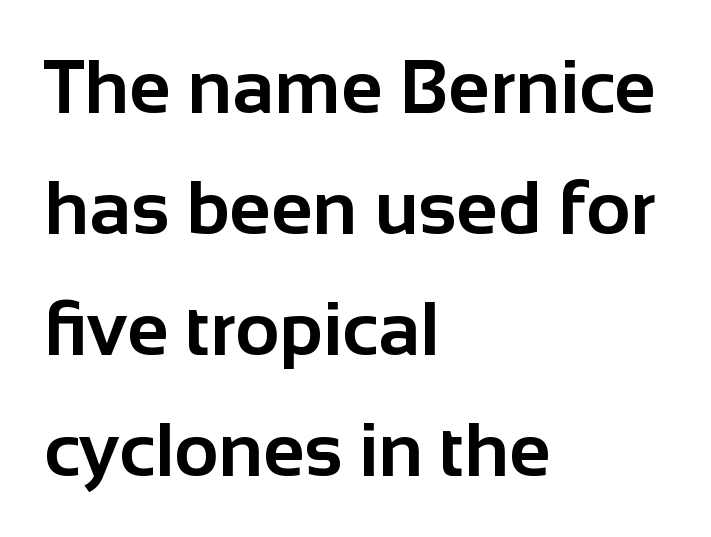
The image shows 76 px bold sans-serif type, upright; set left-aligned, normal line spacing (1.59x), normal letter spacing, not underlined; low stroke contrast and a medium x-height.
